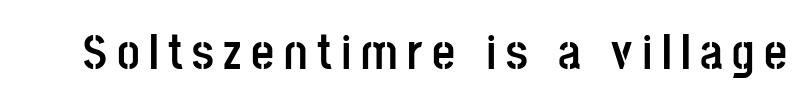
Thick stems and heavy bowls — unmistakably bold. Style check: upright. Spacing verdict: proportional, widths tailored to each character. Check under the words: just untouched page. What kind of face is this? One without serifs — a sans.
